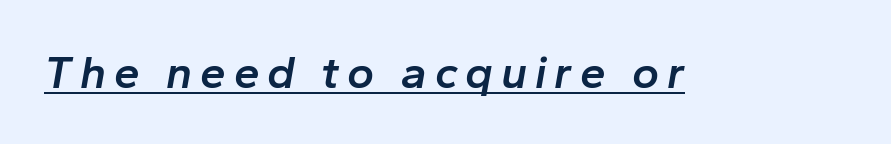
The image shows 46 px semibold type, italic (leaning right); set underlined; low stroke contrast and a medium x-height.
